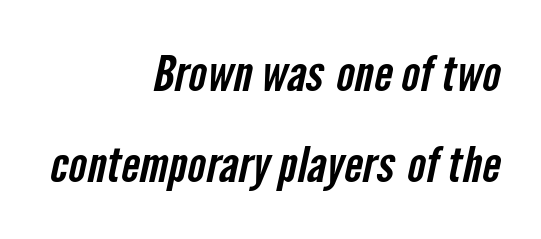
Q: Is the typeface a serif or a sans-serif typeface? A: Sans-serif.
Q: Is the text underlined? A: No.
Q: How is the paragraph aligned? A: Right-aligned.
Q: Is the spacing between letters normal or unusually wide? A: Normal.
Q: Width (condensed, normal, or wide)? A: Condensed.
Q: Stroke contrast? A: Low.
Q: x-height? A: Medium.
Q: Monospaced? A: No.
